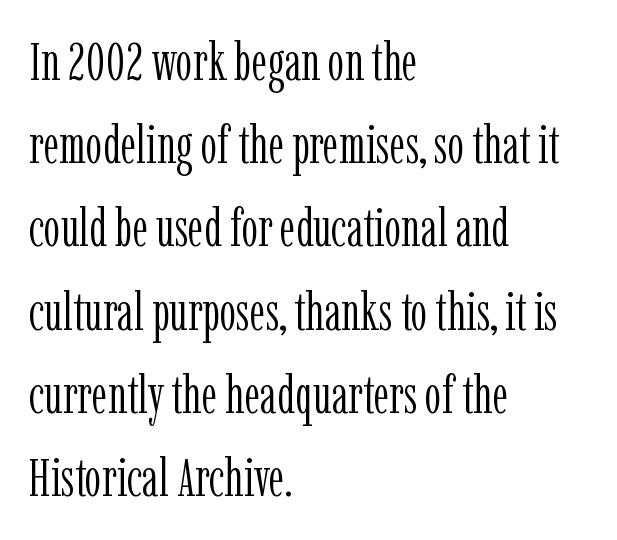
The cut favours lightness, reaching ordinary text weight at its darkest. The lines sit at an ordinary, default distance from one another. No italicization has been applied; the sample stays upright. The line texture is even and compact thanks to regular tracking.
